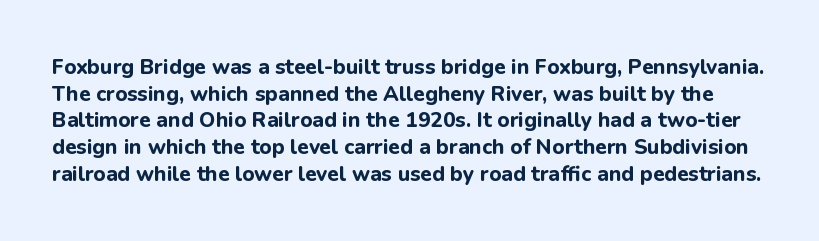
Tracking here is standard; glyphs follow each other at the usual distance. This is roman type, the default non-slanted kind. Descender tails drop into unmarked territory. Leading: standard. What weight is shown? A full bold with thick strokes.
